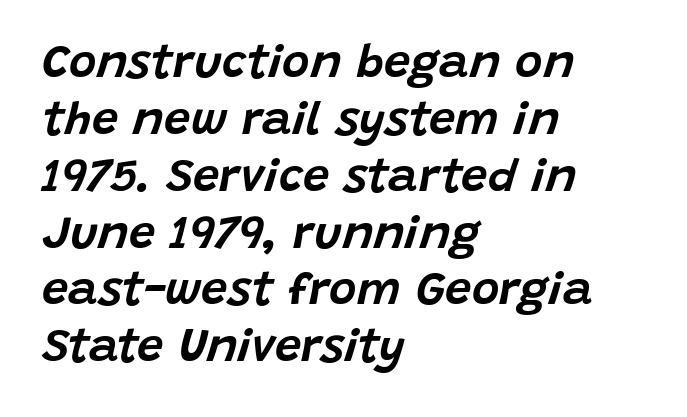
The image shows 47 px text type, italic (leaning right); set left-aligned, line spacing 1.21x, normal letter spacing, not underlined; low stroke contrast and a large x-height.
